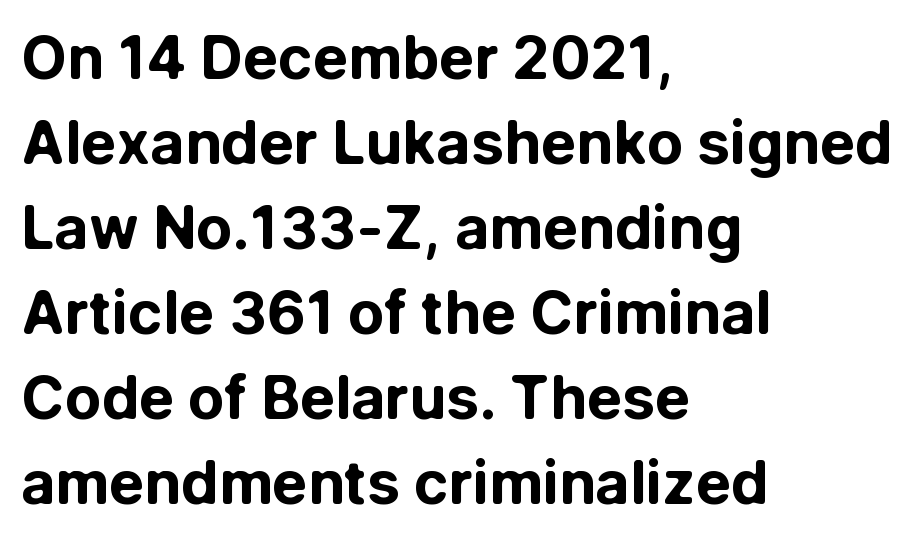
Line starts are locked; line ends wander. Only glyphs here, with clear space below each row. Do the characters align in a grid? No, the font is proportional. The gaps between neighbouring characters are ordinary and unremarkable.
